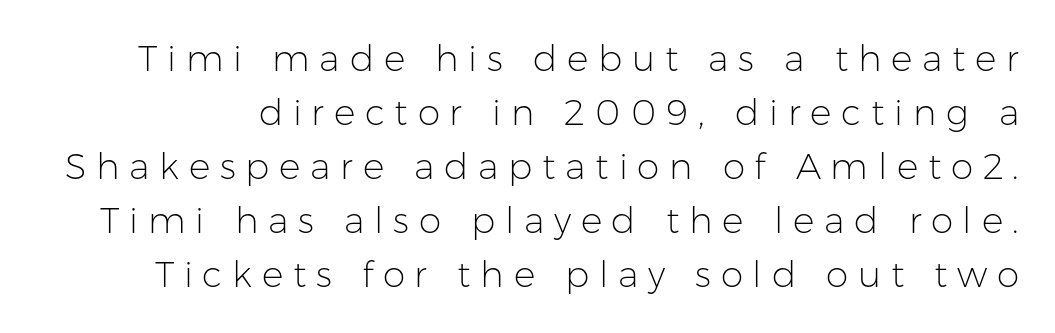
{"serif": "no", "italic": "no", "bold": "no", "weight": "light", "width": "normal", "stroke_contrast": "low", "x_height": "medium", "monospaced": "no", "underline": "no", "line_spacing": "normal", "line_spacing_ratio": 1.5, "letter_spacing": "wide", "letter_spacing_em": 0.27, "glyph_px": 36}
